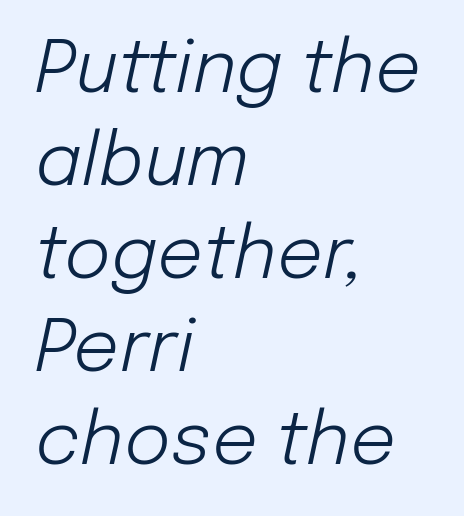
The image shows 72 px light type, italic (leaning right); set left-aligned, normal line spacing (1.29x), normal letter spacing, not underlined; low stroke contrast and a medium x-height.
